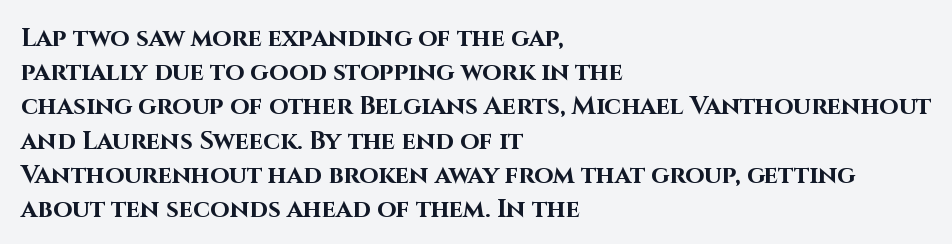
Q: Is the text bold? A: Yes.
Q: Is the text italic (slanted)? A: No, it is upright.
Q: Is the text underlined? A: No.
Q: How is the paragraph aligned? A: Left-aligned.
Q: Is the spacing between letters normal or unusually wide? A: Normal.
Q: Is the spacing between lines tight, normal or loose? A: Normal.
